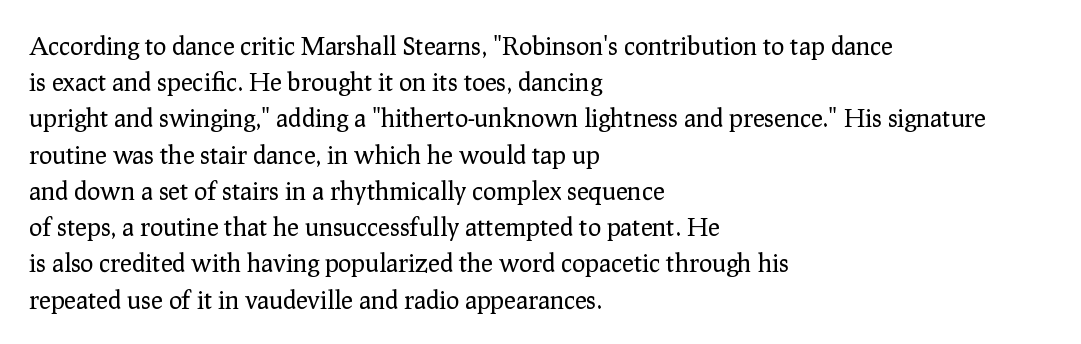
{"italic": "no", "bold": "no", "underline": "no", "align": "left", "line_spacing": "normal", "line_spacing_ratio": 1.45, "letter_spacing": "normal", "letter_spacing_em": 0.0, "glyph_px": 25}
